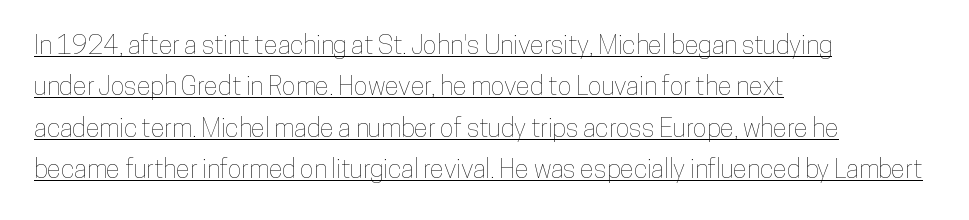
{"italic": "no", "underline": "yes", "align": "left", "line_spacing": "normal", "line_spacing_ratio": 1.59, "letter_spacing": "normal", "letter_spacing_em": 0.0, "glyph_px": 26}
